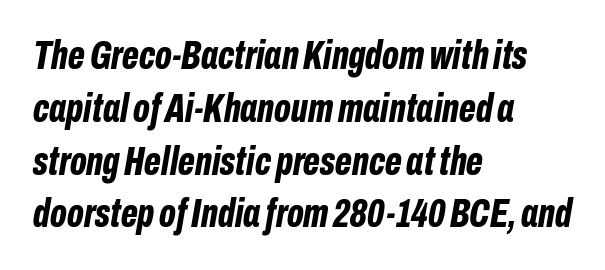
The image shows 40 px bold, condensed type, italic (leaning right); set left-aligned, normal line spacing (1.32x), normal letter spacing, not underlined; low stroke contrast and a medium x-height.
